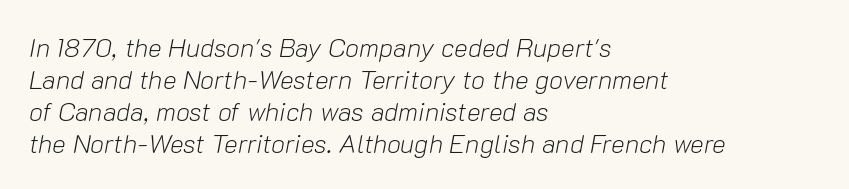
The image shows 26 px text type, italic (leaning right); set left-aligned, line spacing 1.23x, normal letter spacing, not underlined.
